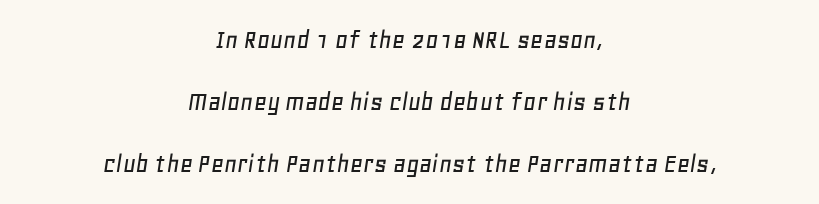
Q: Is the text italic (slanted)? A: Yes, it leans right by about 11 degrees.
Q: Is the text underlined? A: No.
Q: How is the paragraph aligned? A: Centered.
Q: Is the spacing between letters normal or unusually wide? A: Normal.
Q: Is the spacing between lines tight, normal or loose? A: Loose.
Q: Width (condensed, normal, or wide)? A: Normal.
Q: Stroke contrast? A: Low.
Q: x-height? A: Large.
Q: Monospaced? A: No.
